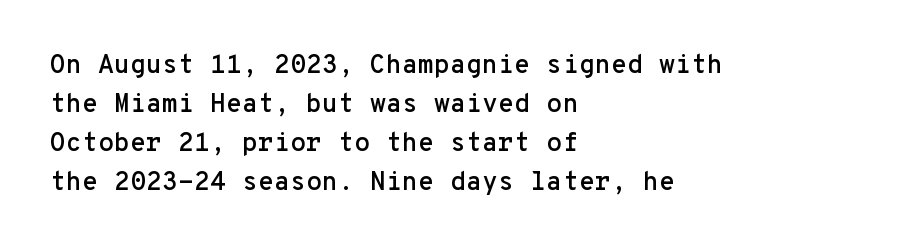
The image shows 26 px text type, upright; set left-aligned, normal line spacing (1.5x), normal letter spacing, not underlined.
